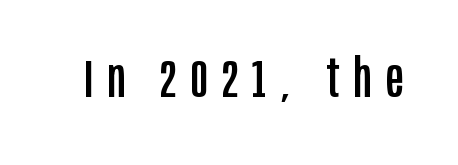
{"serif": "no", "italic": "no", "width": "condensed", "stroke_contrast": "low", "x_height": "large", "monospaced": "no", "underline": "no", "letter_spacing": "wide", "letter_spacing_em": 0.28, "glyph_px": 52}
